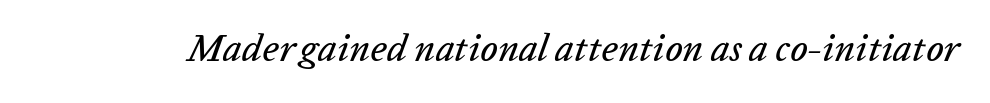
The image shows 38 px text type, italic (leaning right); set normal letter spacing, not underlined; low stroke contrast and a medium x-height.
